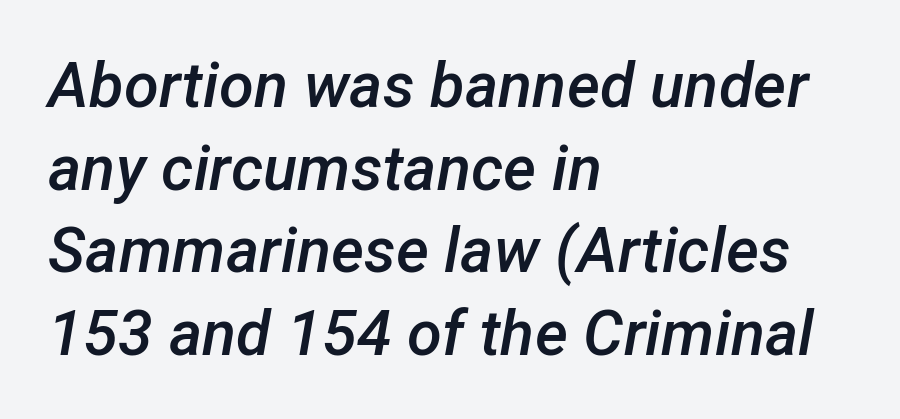
Does the lettering tilt? It does — this is italic. Each glyph is drawn with semibold strokes, heavier than normal yet not fully bold. Think of a printed novel: that variable character pitch is what you see here. Inter-character spacing is left at the font's built-in metrics. Underlining? Definitely not there.
